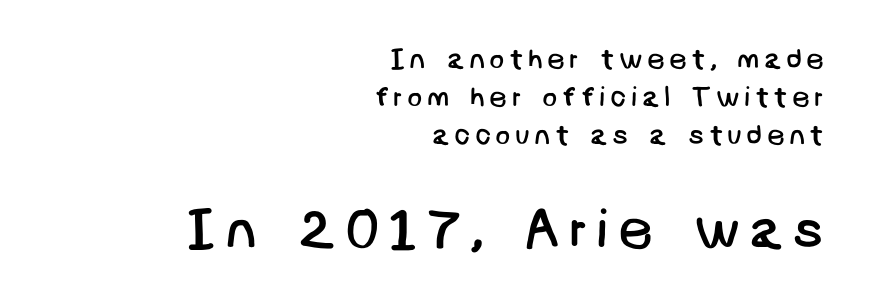
Q: Is the text bold? A: No.
Q: Is the typeface a serif or a sans-serif typeface? A: Sans-serif.
Q: Is the text underlined? A: No.
Q: How is the paragraph aligned? A: Right-aligned.
Q: Is the spacing between lines tight, normal or loose? A: Normal.
Q: Which block of text is set in a larger size, the first (top) or the second (bottom)? A: The second (bottom) one.
Q: Width (condensed, normal, or wide)? A: Normal.
Q: Stroke contrast? A: Low.
Q: x-height? A: Large.
